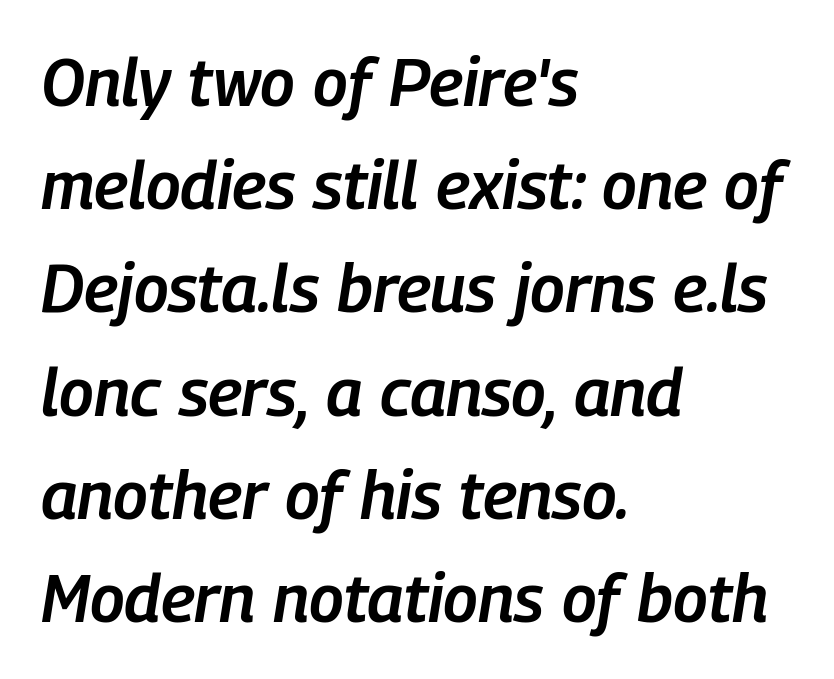
{"italic": "yes", "lean": "right", "slant_degrees": 9, "bold": "semi", "weight": "semibold", "width": "condensed", "stroke_contrast": "low", "x_height": "medium", "monospaced": "no", "underline": "no", "align": "left", "line_spacing": "normal", "line_spacing_ratio": 1.54, "letter_spacing": "normal", "letter_spacing_em": 0.0, "glyph_px": 67}
